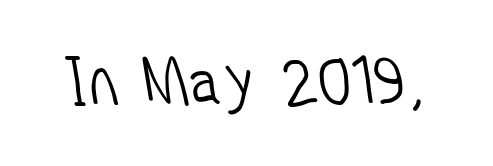
The image shows 71 px light, condensed sans-serif type; set normal letter spacing, not underlined; low stroke contrast and a medium x-height.
